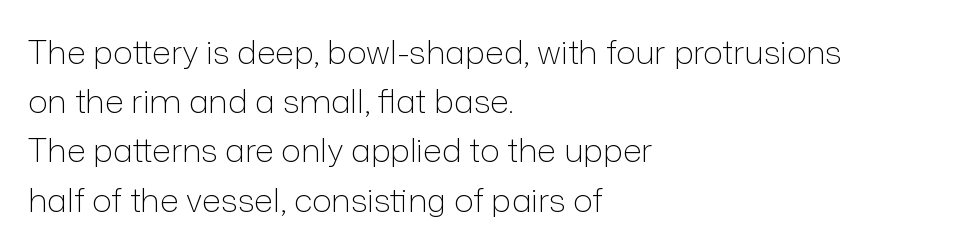
Q: Is the text bold? A: No.
Q: Is the text italic (slanted)? A: No, it is upright.
Q: Is the typeface a serif or a sans-serif typeface? A: Sans-serif.
Q: Is the text underlined? A: No.
Q: How is the paragraph aligned? A: Left-aligned.
Q: Is the spacing between letters normal or unusually wide? A: Normal.
Q: Is the spacing between lines tight, normal or loose? A: Normal.
Q: Width (condensed, normal, or wide)? A: Normal.
Q: Stroke contrast? A: Low.
Q: x-height? A: Medium.
Q: Monospaced? A: No.
